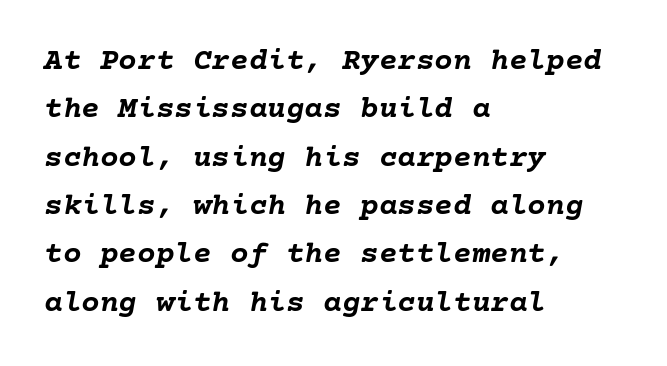
{"italic": "yes", "lean": "right", "slant_degrees": 10, "bold": "yes", "weight": "semibold", "width": "normal", "stroke_contrast": "low", "x_height": "medium", "underline": "no", "align": "left", "line_spacing": "normal", "line_spacing_ratio": 1.56, "letter_spacing": "normal", "letter_spacing_em": 0.0, "glyph_px": 31}
